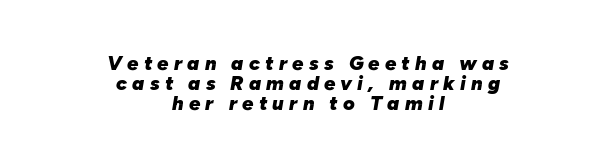
Q: Is the text bold? A: Yes.
Q: Is the text italic (slanted)? A: Yes, it leans right by about 10 degrees.
Q: Is the text underlined? A: No.
Q: How is the paragraph aligned? A: Centered.
Q: Is the spacing between letters normal or unusually wide? A: Unusually wide.
Q: Is the spacing between lines tight, normal or loose? A: Tight.
